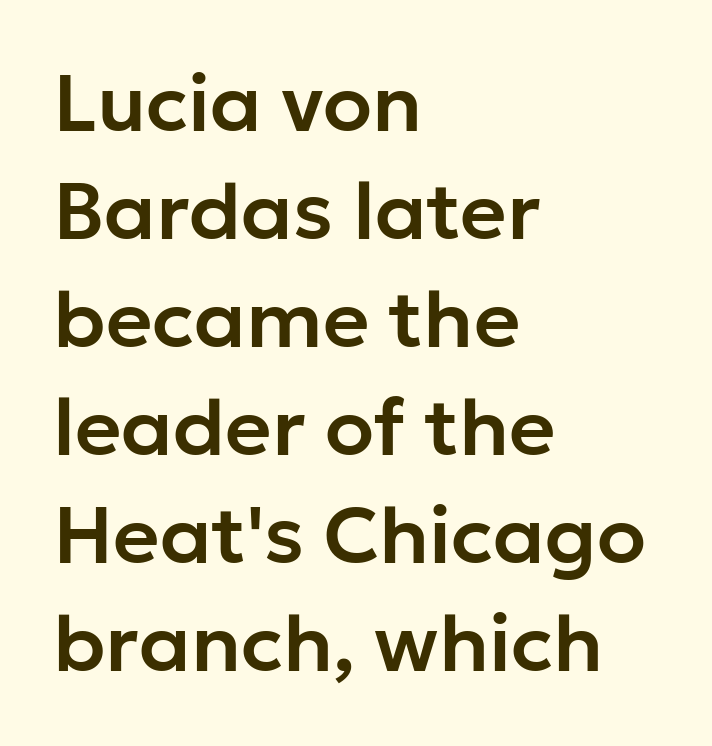
The image shows 80 px sans-serif type, upright; set left-aligned, normal line spacing (1.35x), normal letter spacing, not underlined; low stroke contrast and a medium x-height.
